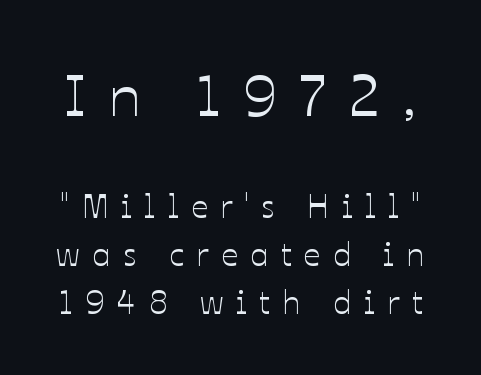
The image shows 58 px text type, upright; set normal line spacing (1.45x), unusually wide letter spacing (+0.38 em), not underlined; the first (top) block is 1.76x larger; low stroke contrast and a medium x-height.
